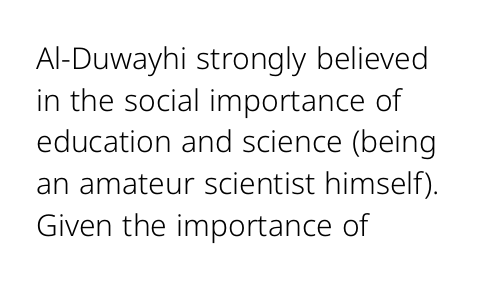
Any mark beneath the type? The region is blank. Characters remain perfectly vertical along every line. These lines are set flush left with a ragged right edge. Each letter keeps its own natural width here, so spacing adapts to shape. To sum up the face: it is a sans, with no serifs. A light-to-regular cut is what we see here.
